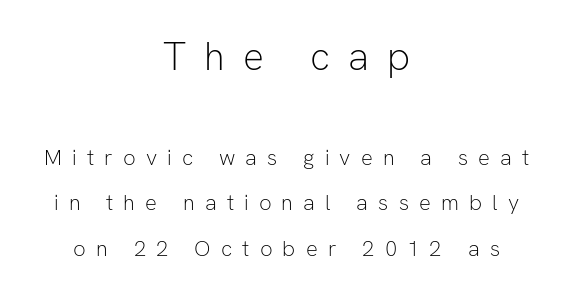
{"serif": "no", "italic": "no", "bold": "no", "weight": "light", "width": "normal", "stroke_contrast": "low", "x_height": "medium", "monospaced": "no", "underline": "no", "align": "center", "line_spacing": "loose", "line_spacing_ratio": 2.07, "letter_spacing": "wide", "letter_spacing_em": 0.46, "larger_block": "first", "size_ratio": 1.77, "glyph_px": 39}
